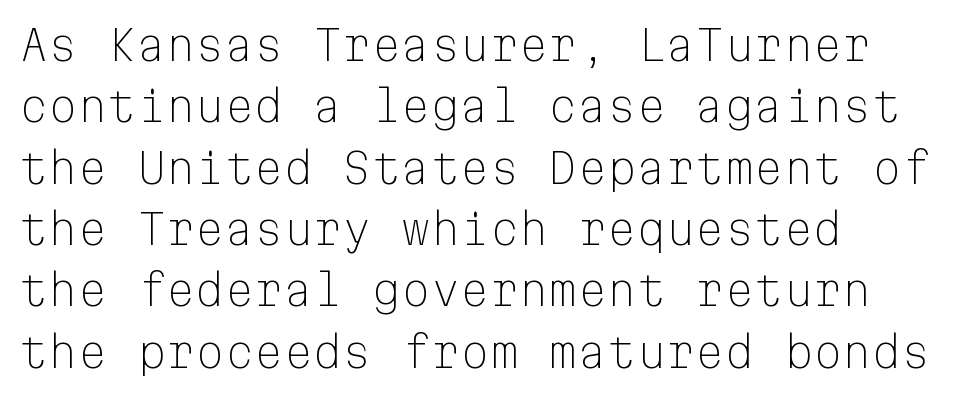
Q: Is the text bold? A: No.
Q: Is the text italic (slanted)? A: No, it is upright.
Q: Is the typeface a serif or a sans-serif typeface? A: Sans-serif.
Q: Is the text underlined? A: No.
Q: How is the paragraph aligned? A: Left-aligned.
Q: Is the spacing between letters normal or unusually wide? A: Normal.
Q: Is the spacing between lines tight, normal or loose? A: Normal.
Q: Width (condensed, normal, or wide)? A: Normal.
Q: Stroke contrast? A: Low.
Q: x-height? A: Medium.
Q: Monospaced? A: Yes.
